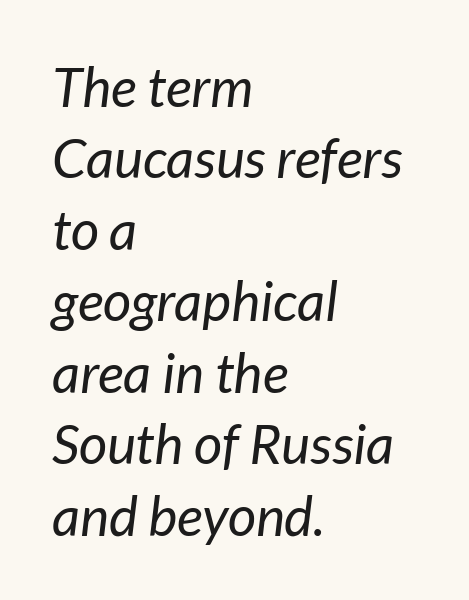
{"italic": "yes", "lean": "right", "slant_degrees": 7, "bold": "no", "weight": "regular", "width": "normal", "stroke_contrast": "low", "x_height": "medium", "monospaced": "no", "underline": "no", "align": "left", "line_spacing": "normal", "line_spacing_ratio": 1.3, "letter_spacing": "normal", "letter_spacing_em": 0.0, "glyph_px": 55}
